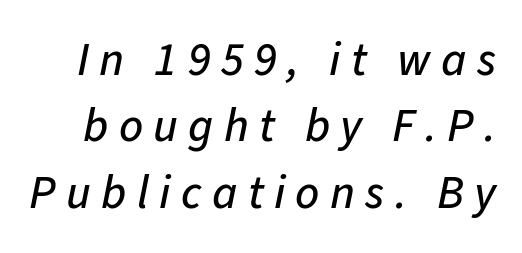
Q: Is the text italic (slanted)? A: Yes, it leans right by about 11 degrees.
Q: Is the text underlined? A: No.
Q: Is the spacing between letters normal or unusually wide? A: Unusually wide.
Q: Is the spacing between lines tight, normal or loose? A: Normal.
Q: Width (condensed, normal, or wide)? A: Normal.
Q: Stroke contrast? A: Low.
Q: x-height? A: Medium.
Q: Monospaced? A: No.
